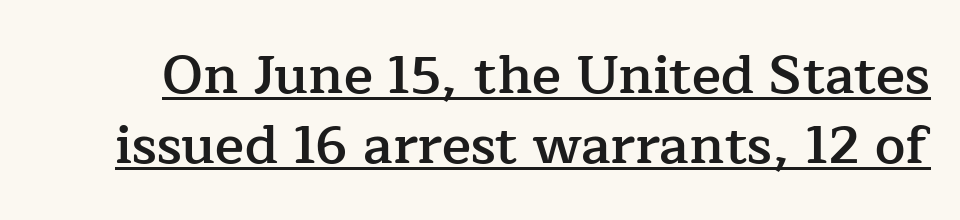
{"serif": "yes", "italic": "no", "bold": "semi", "weight": "semibold", "width": "normal", "stroke_contrast": "low", "x_height": "medium", "monospaced": "no", "underline": "yes", "line_spacing": "normal", "line_spacing_ratio": 1.29, "letter_spacing": "normal", "letter_spacing_em": 0.0, "glyph_px": 54}
